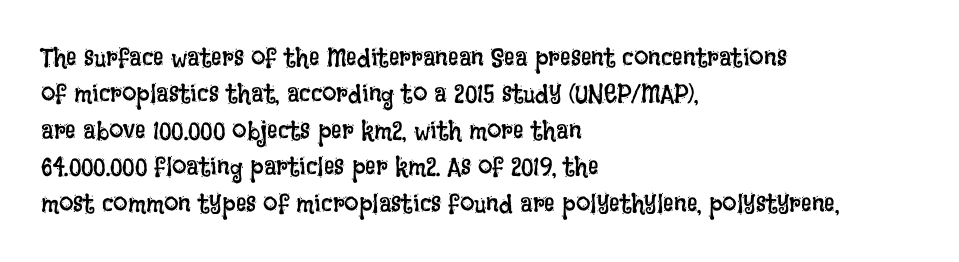
Q: Is the text bold? A: No.
Q: Is the text italic (slanted)? A: No, it is upright.
Q: Is the text underlined? A: No.
Q: How is the paragraph aligned? A: Left-aligned.
Q: Is the spacing between letters normal or unusually wide? A: Normal.
Q: Is the spacing between lines tight, normal or loose? A: Normal.
